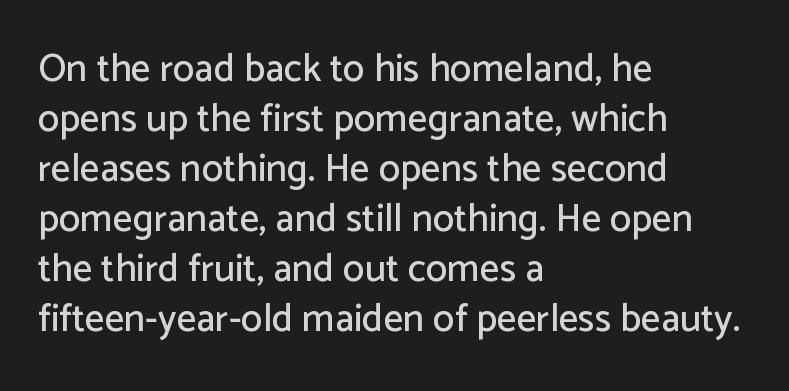
Q: Is the text italic (slanted)? A: No, it is upright.
Q: Is the typeface a serif or a sans-serif typeface? A: Sans-serif.
Q: Is the text underlined? A: No.
Q: How is the paragraph aligned? A: Left-aligned.
Q: Is the spacing between letters normal or unusually wide? A: Normal.
Q: Is the spacing between lines tight, normal or loose? A: Normal.
Q: Width (condensed, normal, or wide)? A: Normal.
Q: Stroke contrast? A: Low.
Q: x-height? A: Medium.
Q: Monospaced? A: No.
